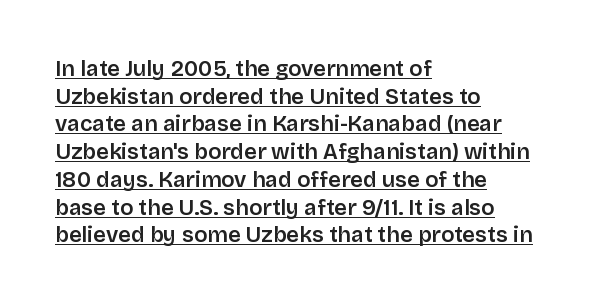
{"italic": "no", "bold": "semi", "underline": "yes", "align": "left", "line_spacing": "normal", "line_spacing_ratio": 1.26, "letter_spacing": "normal", "letter_spacing_em": 0.0, "glyph_px": 22}
